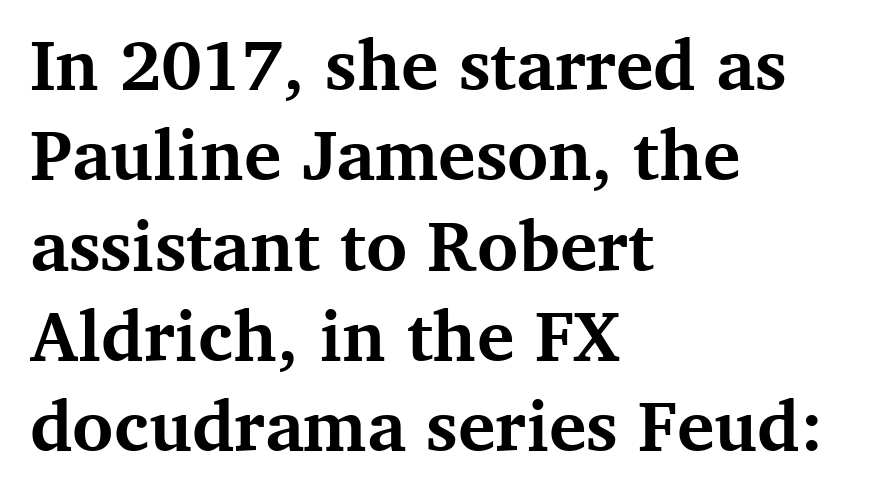
{"serif": "yes", "italic": "no", "bold": "yes", "weight": "bold", "width": "normal", "stroke_contrast": "medium", "x_height": "medium", "monospaced": "no", "underline": "no", "align": "left", "line_spacing": "normal", "line_spacing_ratio": 1.29, "letter_spacing": "normal", "letter_spacing_em": 0.0, "glyph_px": 70}
